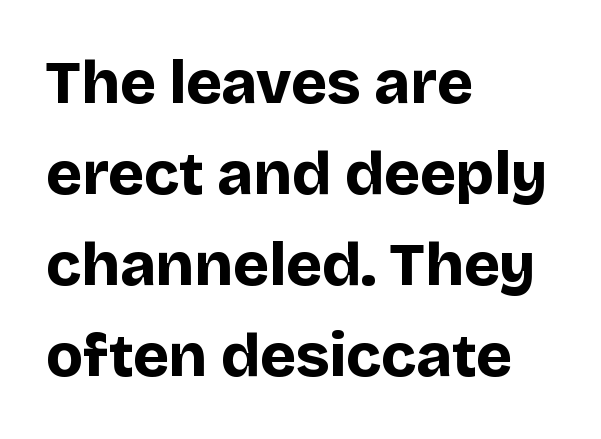
{"serif": "no", "italic": "no", "bold": "yes", "weight": "bold", "width": "normal", "stroke_contrast": "low", "x_height": "large", "monospaced": "no", "underline": "no", "align": "left", "line_spacing": "normal", "line_spacing_ratio": 1.49, "letter_spacing": "normal", "letter_spacing_em": 0.0, "glyph_px": 61}
